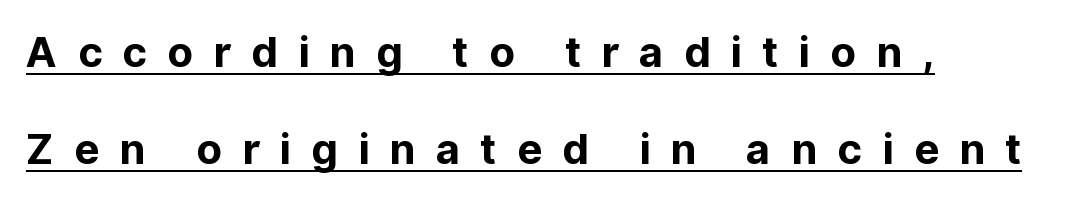
The lines in this sample share a left origin and differ only in where they stop. The tracking jumps out immediately: characters are airy and widely separated. Here the designer chose a conventional face with non-uniform glyph widths. Do the letters lean? They stand straight.
